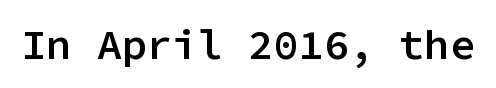
Q: Is the text bold? A: Semi-bold.
Q: Is the text italic (slanted)? A: No, it is upright.
Q: Is the typeface a serif or a sans-serif typeface? A: Sans-serif.
Q: Is the text underlined? A: No.
Q: Is the spacing between letters normal or unusually wide? A: Normal.
Q: Width (condensed, normal, or wide)? A: Normal.
Q: Stroke contrast? A: Low.
Q: x-height? A: Medium.
Q: Monospaced? A: Yes.
